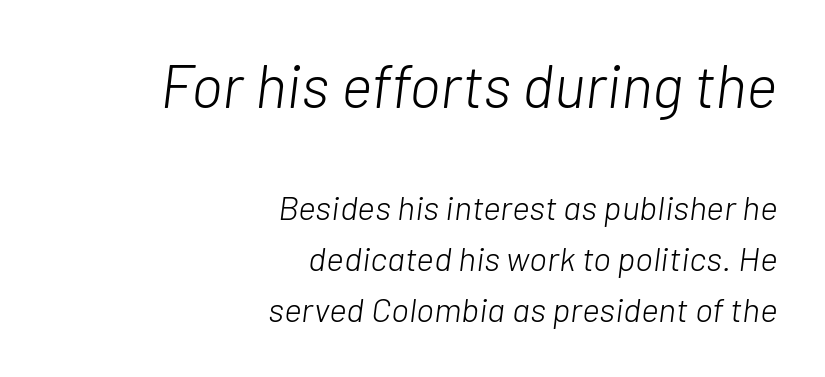
Q: Is the text bold? A: No.
Q: Is the text italic (slanted)? A: Yes, it leans right by about 7 degrees.
Q: Is the text underlined? A: No.
Q: How is the paragraph aligned? A: Right-aligned.
Q: Is the spacing between letters normal or unusually wide? A: Normal.
Q: Is the spacing between lines tight, normal or loose? A: Normal.
Q: Which block of text is set in a larger size, the first (top) or the second (bottom)? A: The first (top) one.
Q: Width (condensed, normal, or wide)? A: Normal.
Q: Stroke contrast? A: Low.
Q: x-height? A: Medium.
Q: Monospaced? A: No.
